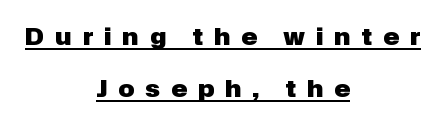
{"italic": "no", "bold": "yes", "underline": "yes", "align": "center", "line_spacing": "loose", "line_spacing_ratio": 2.17, "letter_spacing": "wide", "letter_spacing_em": 0.46, "glyph_px": 24}
